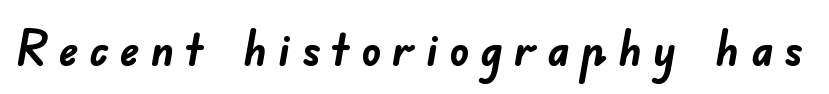
Just letters on the line, the space beneath them empty. The sample has been set heavy, in full bold. Inter-character spacing is expanded well beyond the font's built-in metrics. The typeface chosen for these lines omits serifs. The passage shown is typed in a proportional face where columns would drift.
